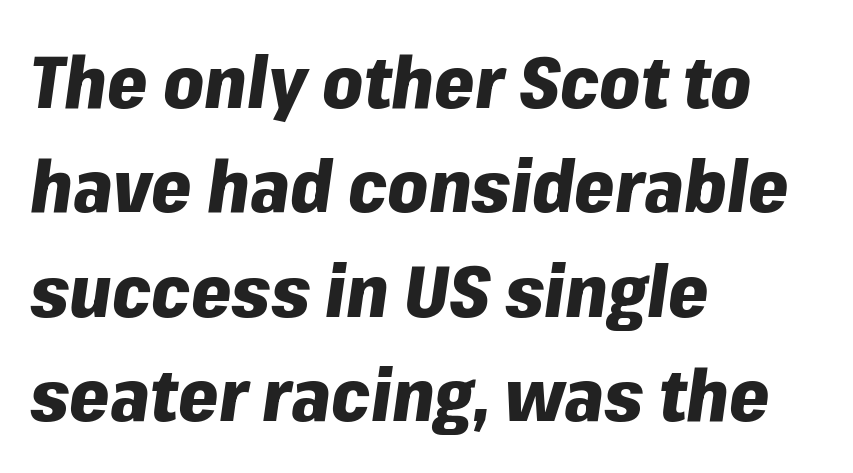
Q: Is the text bold? A: Yes.
Q: Is the text italic (slanted)? A: Yes, it leans right by about 8 degrees.
Q: Is the text underlined? A: No.
Q: How is the paragraph aligned? A: Left-aligned.
Q: Is the spacing between letters normal or unusually wide? A: Normal.
Q: Is the spacing between lines tight, normal or loose? A: Normal.
Q: Width (condensed, normal, or wide)? A: Normal.
Q: Stroke contrast? A: Low.
Q: x-height? A: Medium.
Q: Monospaced? A: No.
